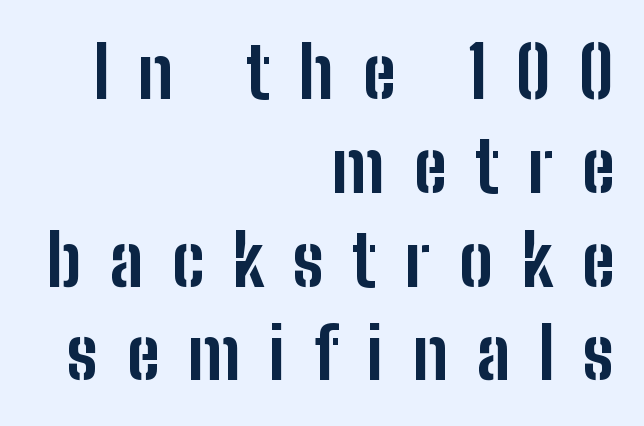
Q: Is the text bold? A: Yes.
Q: Is the text italic (slanted)? A: No, it is upright.
Q: Is the typeface a serif or a sans-serif typeface? A: Sans-serif.
Q: Is the text underlined? A: No.
Q: How is the paragraph aligned? A: Right-aligned.
Q: Is the spacing between letters normal or unusually wide? A: Unusually wide.
Q: Is the spacing between lines tight, normal or loose? A: Normal.
Q: Width (condensed, normal, or wide)? A: Condensed.
Q: Stroke contrast? A: Low.
Q: x-height? A: Medium.
Q: Monospaced? A: No.
